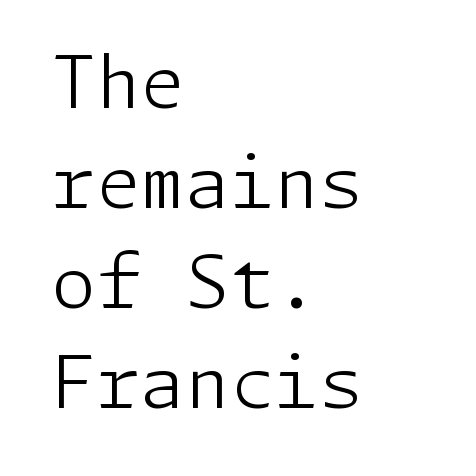
The image shows 72 px light sans-serif type, upright; set left-aligned, normal line spacing (1.39x), normal letter spacing, not underlined; low stroke contrast and a medium x-height.
